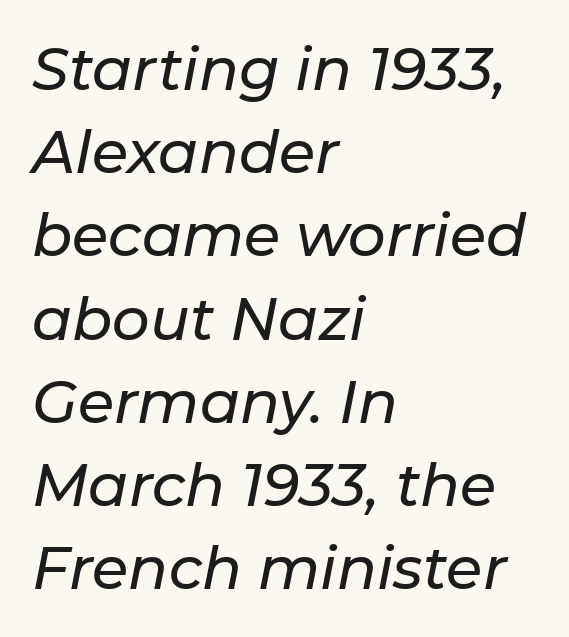
The image shows 59 px text type, italic (leaning right); set left-aligned, normal line spacing (1.41x), normal letter spacing, not underlined; low stroke contrast and a medium x-height.
